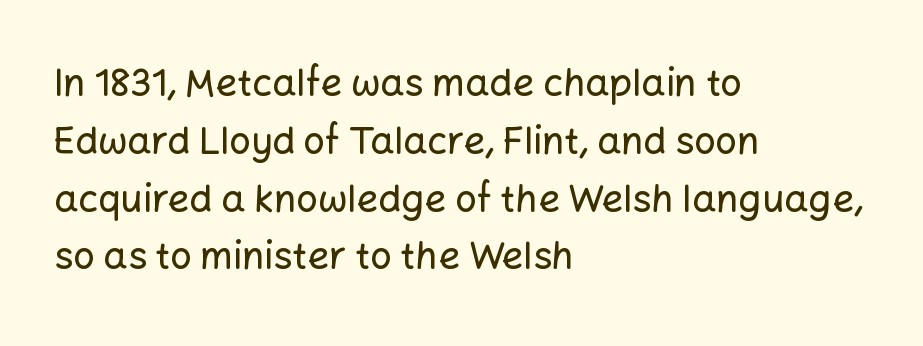
The image shows 38 px sans-serif type, upright; set left-aligned, normal line spacing (1.52x), normal letter spacing, not underlined; low stroke contrast and a medium x-height.
